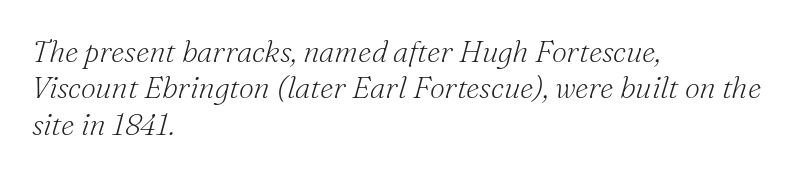
Q: Is the text bold? A: No.
Q: Is the text italic (slanted)? A: Yes, it leans right by about 16 degrees.
Q: Is the typeface a serif or a sans-serif typeface? A: Serif.
Q: Is the text underlined? A: No.
Q: How is the paragraph aligned? A: Left-aligned.
Q: Is the spacing between letters normal or unusually wide? A: Normal.
Q: Width (condensed, normal, or wide)? A: Normal.
Q: Stroke contrast? A: Medium.
Q: x-height? A: Small.
Q: Monospaced? A: No.
